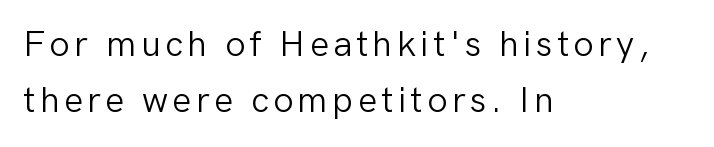
The image shows 36 px light sans-serif type, upright; set left-aligned, normal line spacing (1.56x), not underlined; low stroke contrast and a medium x-height.
